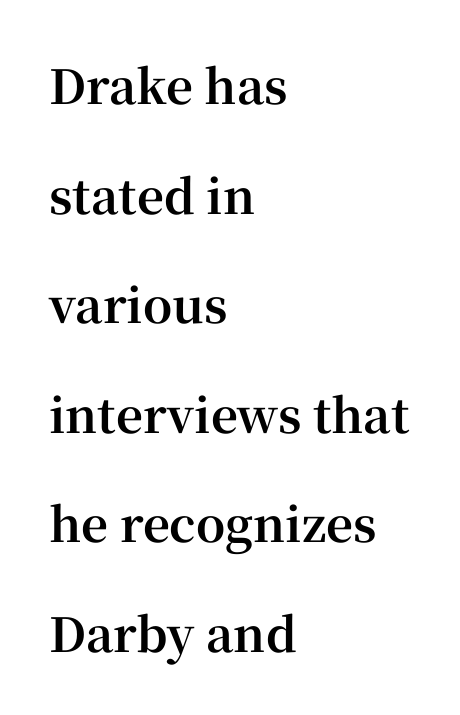
The image shows 47 px bold serif type, upright; set left-aligned, loose line spacing (2.33x), normal letter spacing, not underlined; high stroke contrast and a medium x-height.
